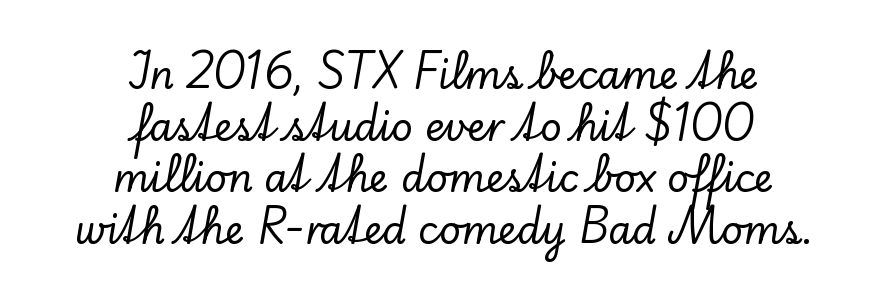
{"serif": "yes", "width": "normal", "stroke_contrast": "low", "x_height": "small", "monospaced": "no", "underline": "no", "align": "center", "line_spacing": "normal", "line_spacing_ratio": 1.36, "letter_spacing": "normal", "letter_spacing_em": 0.0, "glyph_px": 38}
